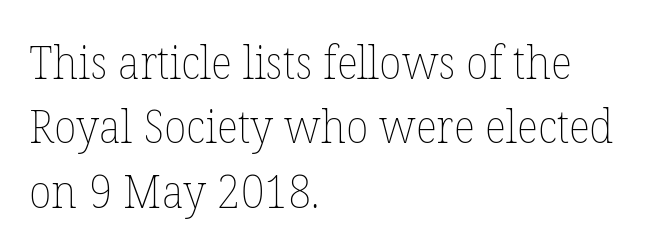
The image shows 46 px thin type, upright; set left-aligned, normal line spacing (1.4x), normal letter spacing, not underlined; low stroke contrast and a medium x-height.
